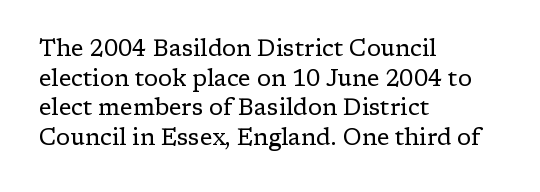
Q: Is the text bold? A: No.
Q: Is the text italic (slanted)? A: No, it is upright.
Q: Is the text underlined? A: No.
Q: How is the paragraph aligned? A: Left-aligned.
Q: Is the spacing between letters normal or unusually wide? A: Normal.
Q: Is the spacing between lines tight, normal or loose? A: Normal.
